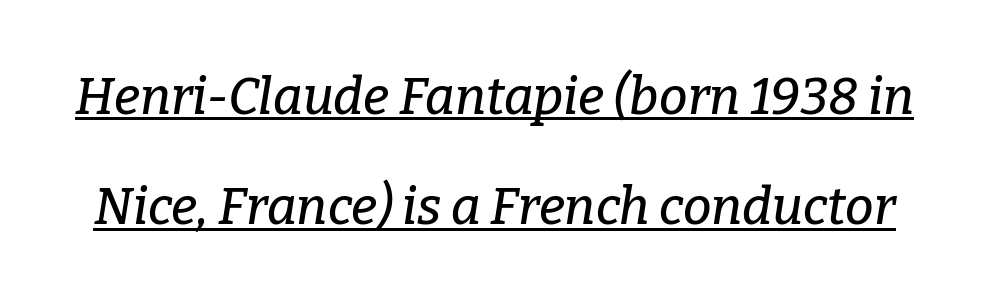
A serif font was chosen for this passage. It's the slanting kind of type. Does extra space separate the letters? No, they use regular spacing. You could not count columns in this text — the font is proportionally spaced. Baseline-to-baseline distance is far greater than the letter height. The passage shown is underscored from start to finish.
